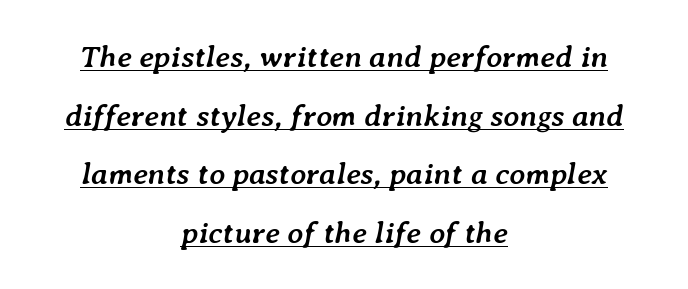
{"italic": "yes", "lean": "right", "slant_degrees": 7, "bold": "yes", "weight": "semibold", "width": "normal", "stroke_contrast": "low", "x_height": "medium", "monospaced": "no", "underline": "yes", "align": "center", "line_spacing_ratio": 1.89, "letter_spacing": "normal", "letter_spacing_em": 0.0, "glyph_px": 31}
